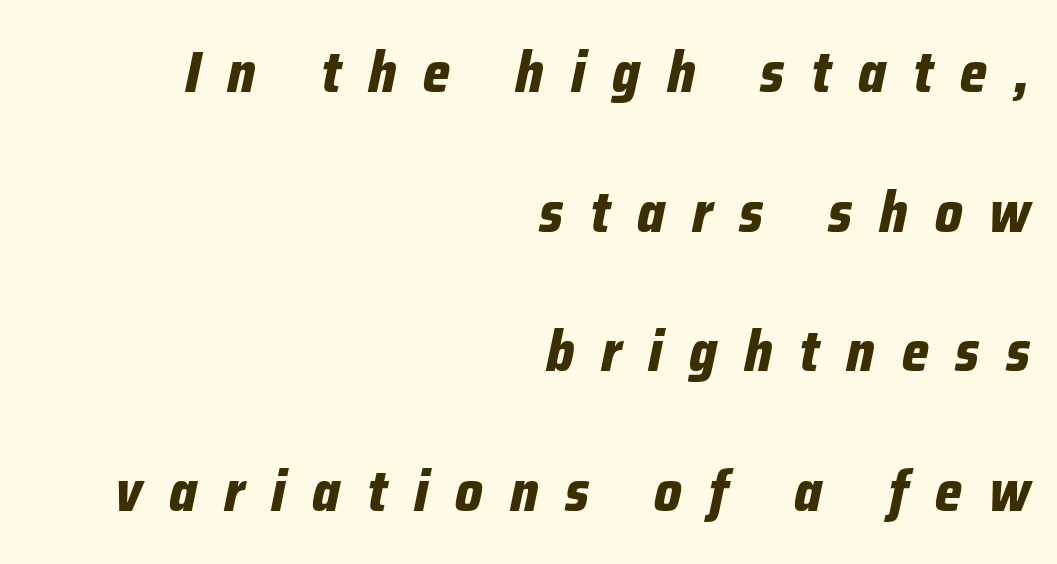
How are the letters spaced? Widely, with obvious added tracking. Vertical spacing — loose. Typeset ragged left — the right edge is the straight one. Honestly, there is no underline to notice here at all.
